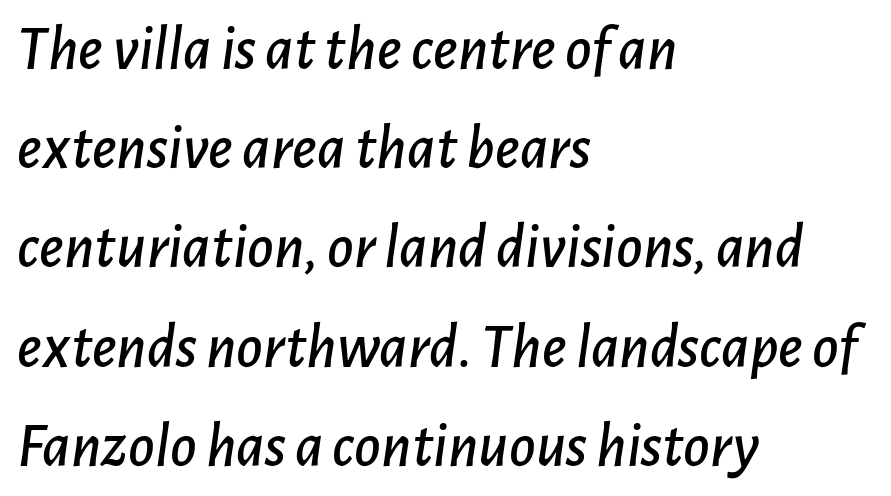
Q: Is the text italic (slanted)? A: Yes, it leans right by about 7 degrees.
Q: Is the text underlined? A: No.
Q: How is the paragraph aligned? A: Left-aligned.
Q: Is the spacing between letters normal or unusually wide? A: Normal.
Q: Is the spacing between lines tight, normal or loose? A: Normal.
Q: Width (condensed, normal, or wide)? A: Normal.
Q: Stroke contrast? A: Low.
Q: x-height? A: Medium.
Q: Monospaced? A: No.
